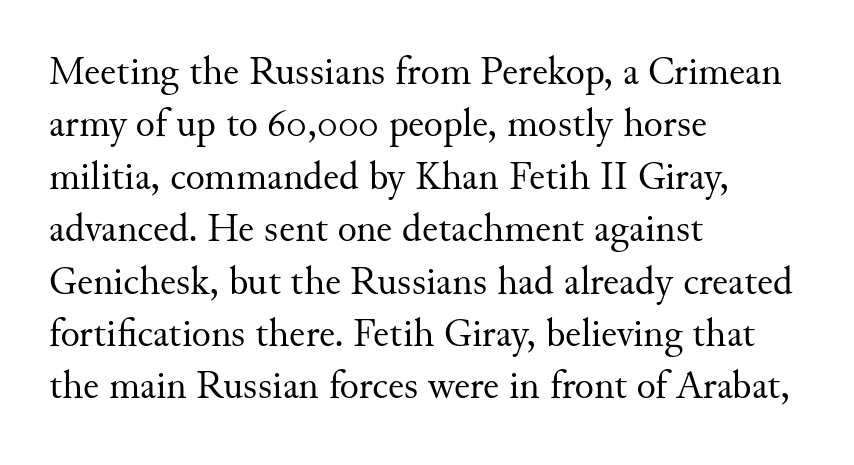
Q: Is the text bold? A: No.
Q: Is the text italic (slanted)? A: No, it is upright.
Q: Is the typeface a serif or a sans-serif typeface? A: Serif.
Q: Is the text underlined? A: No.
Q: How is the paragraph aligned? A: Left-aligned.
Q: Is the spacing between letters normal or unusually wide? A: Normal.
Q: Is the spacing between lines tight, normal or loose? A: Normal.
Q: Width (condensed, normal, or wide)? A: Normal.
Q: Stroke contrast? A: Medium.
Q: x-height? A: Small.
Q: Monospaced? A: No.
